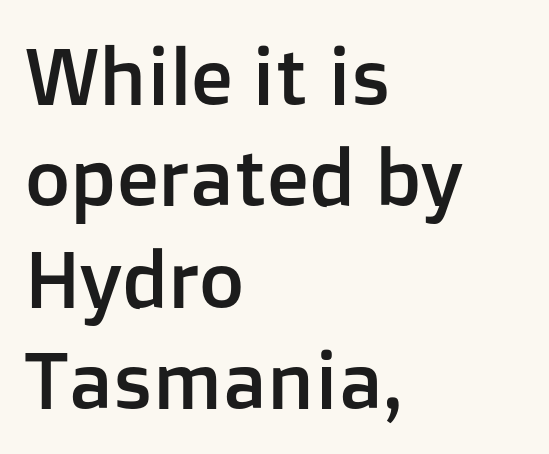
The image shows 78 px sans-serif type, upright; set left-aligned, normal line spacing (1.3x), normal letter spacing, not underlined; low stroke contrast and a medium x-height.
